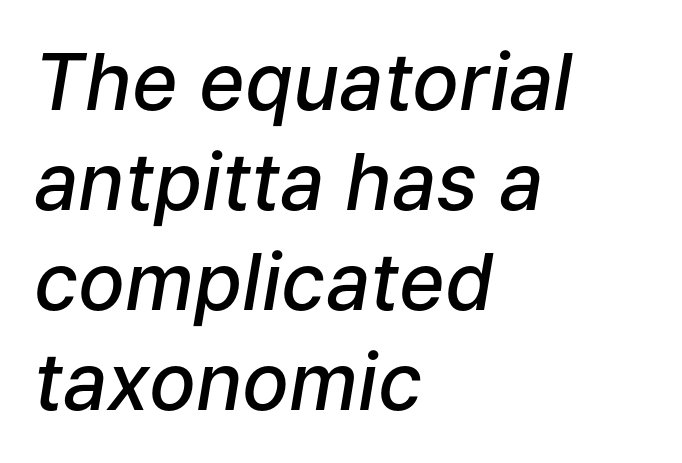
Anything drawn beneath the words? Only blank space. The specimen reads as italic at a glance. Summary of vertical rhythm: regular, with standard interline spacing. Spacing between characters is what you'd get straight out of the box. The lines are quadded left. Spacing verdict: proportional, widths tailored to each character.
